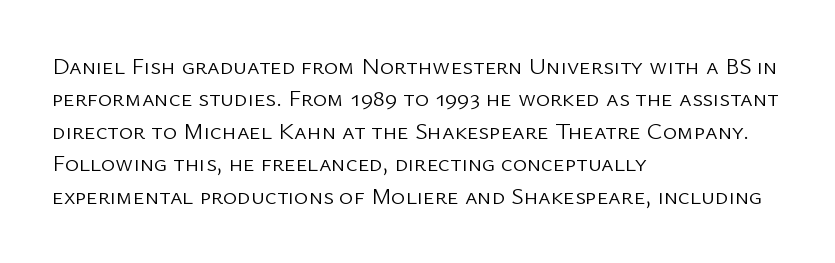
Q: Is the text bold? A: No.
Q: Is the text italic (slanted)? A: No, it is upright.
Q: Is the text underlined? A: No.
Q: How is the paragraph aligned? A: Left-aligned.
Q: Is the spacing between letters normal or unusually wide? A: Normal.
Q: Is the spacing between lines tight, normal or loose? A: Normal.
